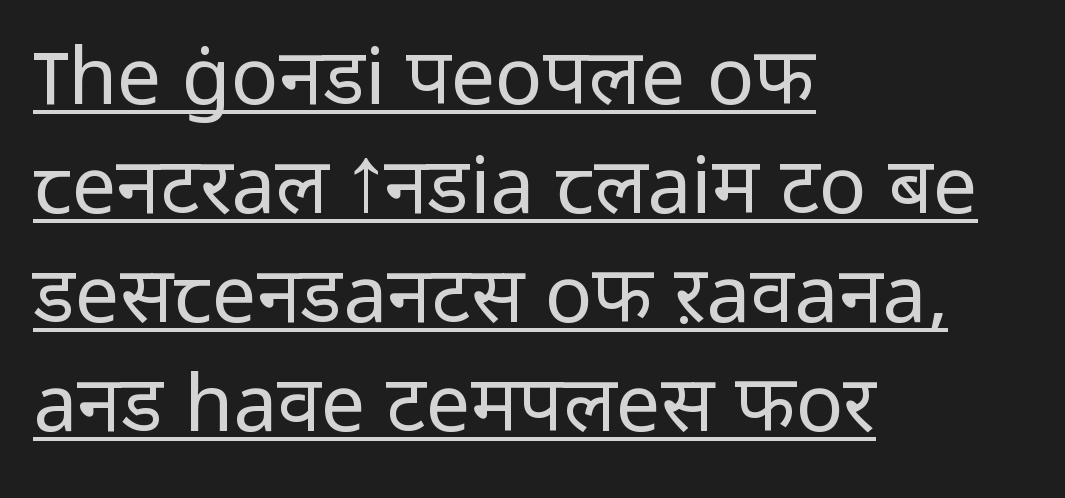
The image shows 79 px regular-weight sans-serif type, upright; set left-aligned, normal line spacing (1.38x), normal letter spacing, underlined; low stroke contrast and a medium x-height.
